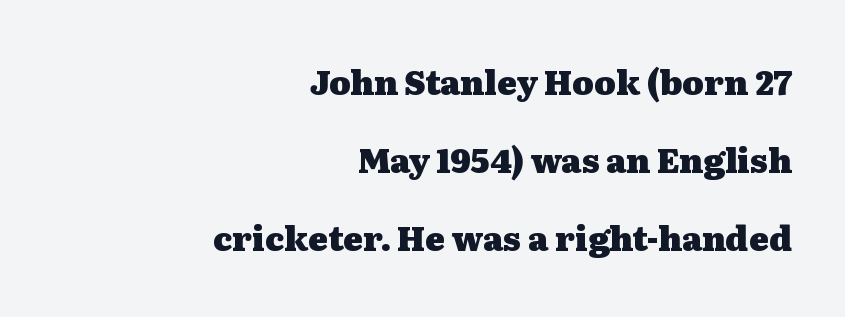
Q: Is the text bold? A: Yes.
Q: Is the text italic (slanted)? A: No, it is upright.
Q: Is the typeface a serif or a sans-serif typeface? A: Serif.
Q: Is the text underlined? A: No.
Q: How is the paragraph aligned? A: Right-aligned.
Q: Is the spacing between letters normal or unusually wide? A: Normal.
Q: Is the spacing between lines tight, normal or loose? A: Loose.
Q: Width (condensed, normal, or wide)? A: Wide.
Q: Stroke contrast? A: Medium.
Q: x-height? A: Medium.
Q: Monospaced? A: No.
